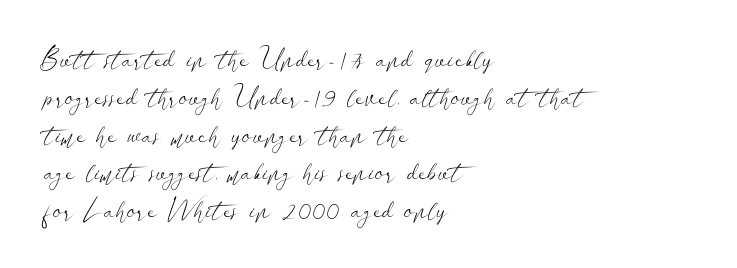
The image shows 27 px text type; set left-aligned, normal line spacing (1.4x), normal letter spacing, not underlined.
